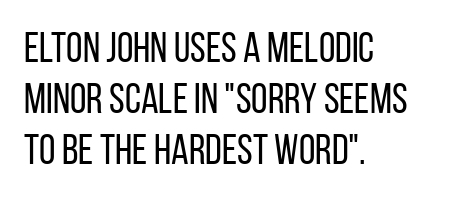
Each letter keeps its own natural width here, so spacing adapts to shape. Unlike italic type, these characters show no tilt at all. Observe the ordinary spacing: letters are neighbours, not strangers. Regarding serifs, this sample does without them. Check the space under the baseline: it is left empty. The paragraph has a hard left edge and a soft right edge.
